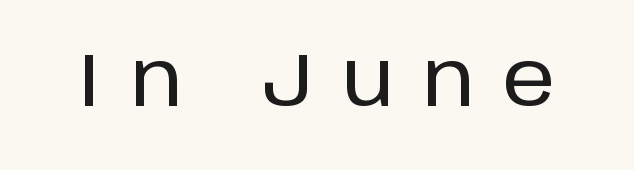
Q: Is the text italic (slanted)? A: No, it is upright.
Q: Is the typeface a serif or a sans-serif typeface? A: Sans-serif.
Q: Is the text underlined? A: No.
Q: Is the spacing between letters normal or unusually wide? A: Unusually wide.
Q: Width (condensed, normal, or wide)? A: Normal.
Q: Stroke contrast? A: Low.
Q: x-height? A: Large.
Q: Monospaced? A: No.
